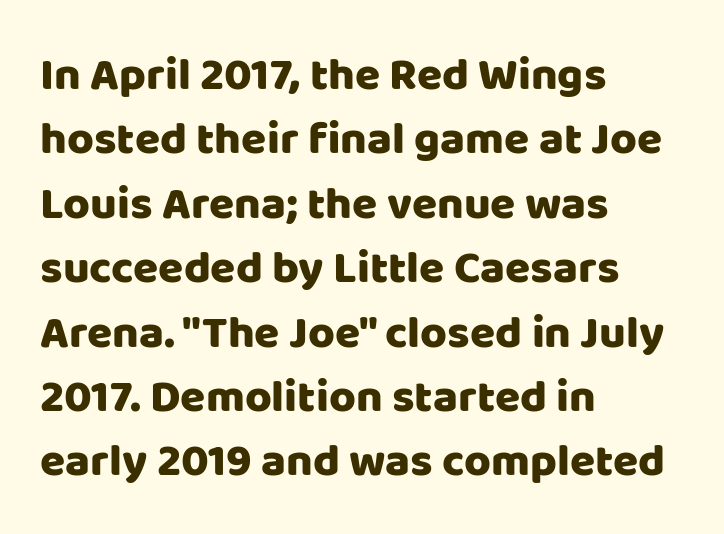
{"serif": "no", "italic": "no", "width": "normal", "stroke_contrast": "low", "x_height": "large", "monospaced": "no", "underline": "no", "align": "left", "line_spacing": "normal", "line_spacing_ratio": 1.4, "letter_spacing": "normal", "letter_spacing_em": 0.0, "glyph_px": 46}
